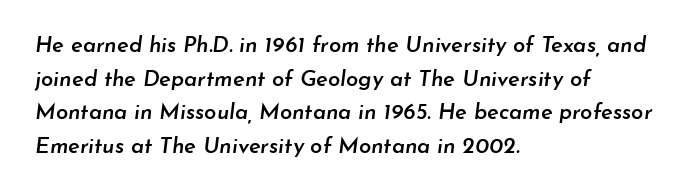
What weight is shown? A semibold, between regular and bold. This rendering uses left alignment, leaving the right contour irregular. You could call the tracking neutral — neither tight nor loose. Reading down the column, the eye jumps a familiar distance to each next line.
